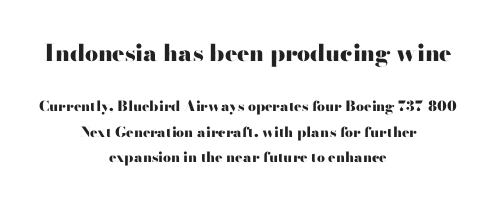
{"italic": "no", "bold": "yes", "underline": "no", "align": "center", "line_spacing_ratio": 1.82, "letter_spacing": "normal", "letter_spacing_em": 0.0, "larger_block": "first", "size_ratio": 1.64, "glyph_px": 23}
